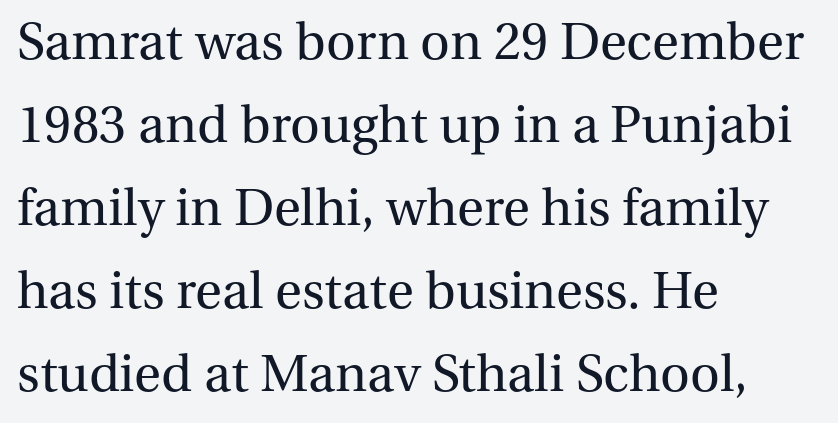
In terms of letterform style, serifs are clearly present. Horizontal bands of white between lines are of average thickness. Any mark beneath the type? The region is blank. This is not heavy type; no bold has been used. Posture: vertical.
